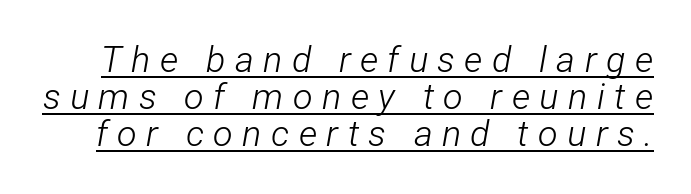
Q: Is the text bold? A: No.
Q: Is the text italic (slanted)? A: Yes, it leans right by about 12 degrees.
Q: Is the text underlined? A: Yes.
Q: Is the spacing between letters normal or unusually wide? A: Unusually wide.
Q: Is the spacing between lines tight, normal or loose? A: Tight.
Q: Width (condensed, normal, or wide)? A: Condensed.
Q: Stroke contrast? A: Low.
Q: x-height? A: Medium.
Q: Monospaced? A: No.
